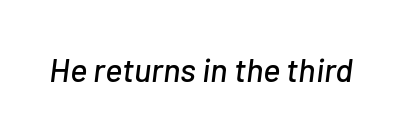
The image shows 33 px text type, italic (leaning right); set normal letter spacing, not underlined; low stroke contrast and a medium x-height.
